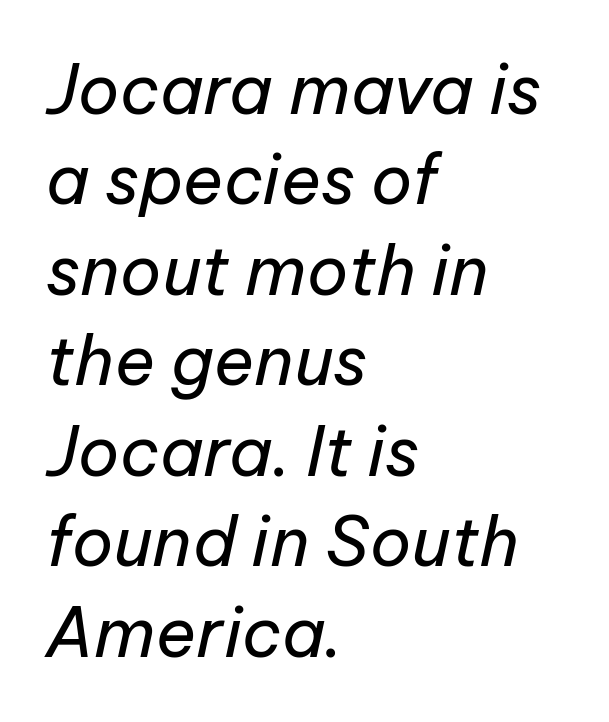
Heaviness? Minimal to ordinary, like unemphasized prose. Lines of text with bare space underneath. The paragraph has a hard left edge and a soft right edge. This sample has the flowing, uneven cadence of proportional lettering. Leading matches the norm, producing a regular column. Nobody touched the tracking dial on this one.
